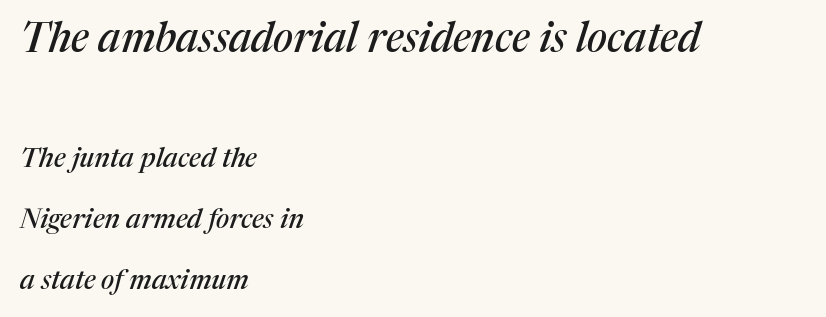
Q: Is the text italic (slanted)? A: Yes, it leans right by about 17 degrees.
Q: Is the typeface a serif or a sans-serif typeface? A: Serif.
Q: Is the text underlined? A: No.
Q: How is the paragraph aligned? A: Left-aligned.
Q: Is the spacing between letters normal or unusually wide? A: Normal.
Q: Is the spacing between lines tight, normal or loose? A: Loose.
Q: Which block of text is set in a larger size, the first (top) or the second (bottom)? A: The first (top) one.
Q: Width (condensed, normal, or wide)? A: Normal.
Q: Stroke contrast? A: Medium.
Q: x-height? A: Medium.
Q: Monospaced? A: No.
